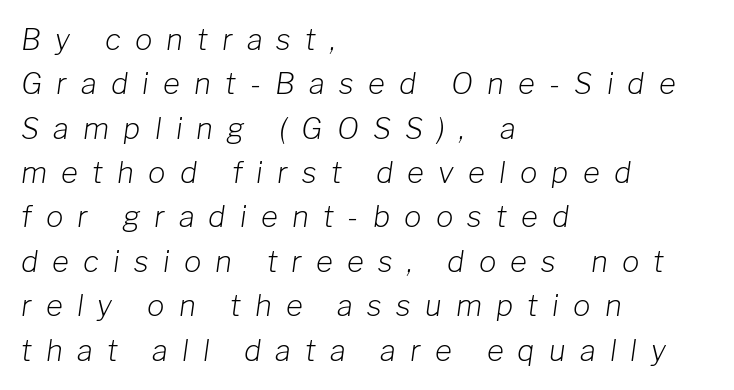
{"italic": "yes", "lean": "right", "slant_degrees": 8, "bold": "no", "weight": "light", "width": "normal", "stroke_contrast": "low", "x_height": "medium", "monospaced": "no", "underline": "no", "align": "left", "line_spacing": "normal", "line_spacing_ratio": 1.53, "letter_spacing": "wide", "letter_spacing_em": 0.49, "glyph_px": 29}
